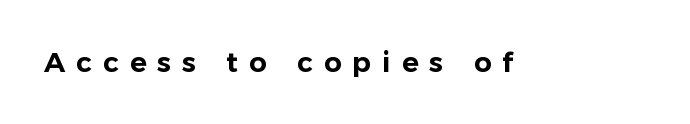
The image shows 28 px sans-serif type, upright; set unusually wide letter spacing (+0.39 em), not underlined; low stroke contrast and a medium x-height.
